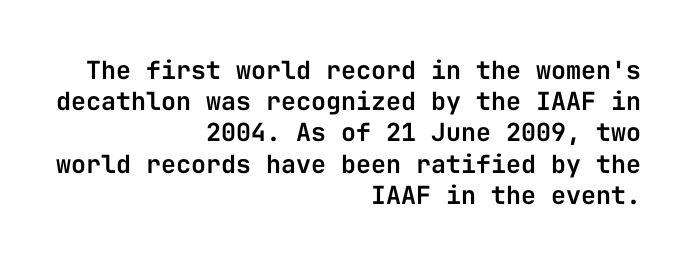
{"italic": "no", "underline": "no", "align": "right", "line_spacing": "normal", "line_spacing_ratio": 1.25, "letter_spacing": "normal", "letter_spacing_em": 0.0, "glyph_px": 25}
